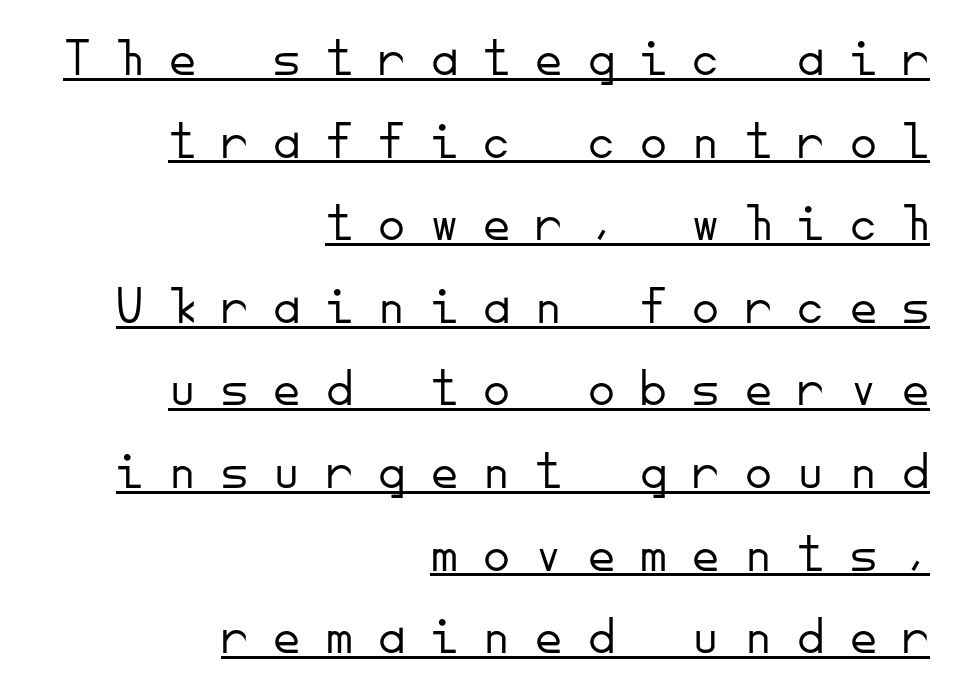
Q: Is the text bold? A: No.
Q: Is the text italic (slanted)? A: No, it is upright.
Q: Is the typeface a serif or a sans-serif typeface? A: Sans-serif.
Q: Is the text underlined? A: Yes.
Q: How is the paragraph aligned? A: Right-aligned.
Q: Is the spacing between letters normal or unusually wide? A: Unusually wide.
Q: Is the spacing between lines tight, normal or loose? A: Normal.
Q: Width (condensed, normal, or wide)? A: Normal.
Q: Stroke contrast? A: Low.
Q: x-height? A: Small.
Q: Monospaced? A: Yes.
